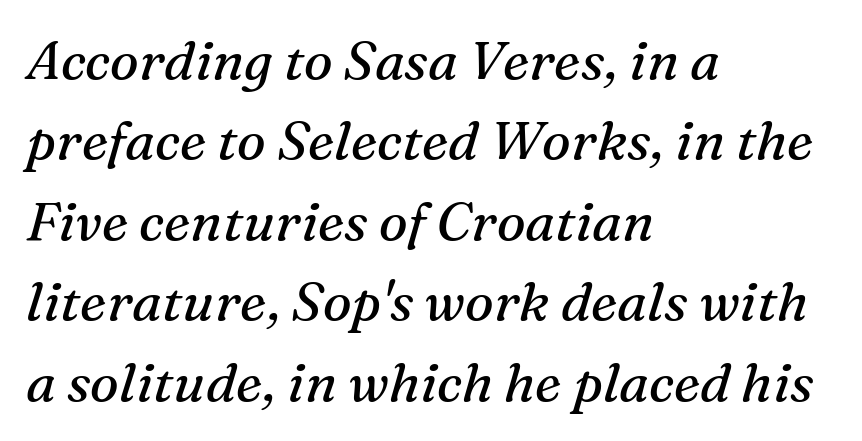
{"serif": "yes", "italic": "yes", "lean": "right", "slant_degrees": 16, "bold": "no", "weight": "regular", "width": "normal", "stroke_contrast": "medium", "x_height": "medium", "monospaced": "no", "underline": "no", "align": "left", "line_spacing": "normal", "line_spacing_ratio": 1.49, "letter_spacing": "normal", "letter_spacing_em": 0.0, "glyph_px": 54}
